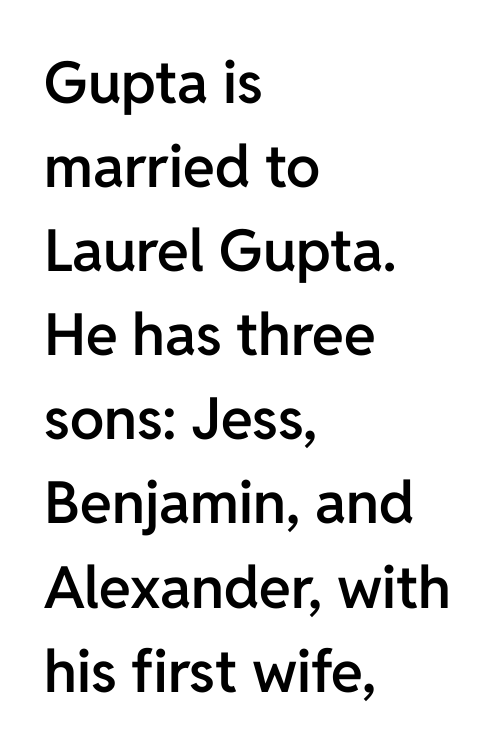
{"serif": "no", "italic": "no", "bold": "semi", "weight": "semibold", "width": "normal", "stroke_contrast": "low", "x_height": "medium", "monospaced": "no", "underline": "no", "align": "left", "line_spacing": "normal", "line_spacing_ratio": 1.45, "letter_spacing": "normal", "letter_spacing_em": 0.0, "glyph_px": 58}
